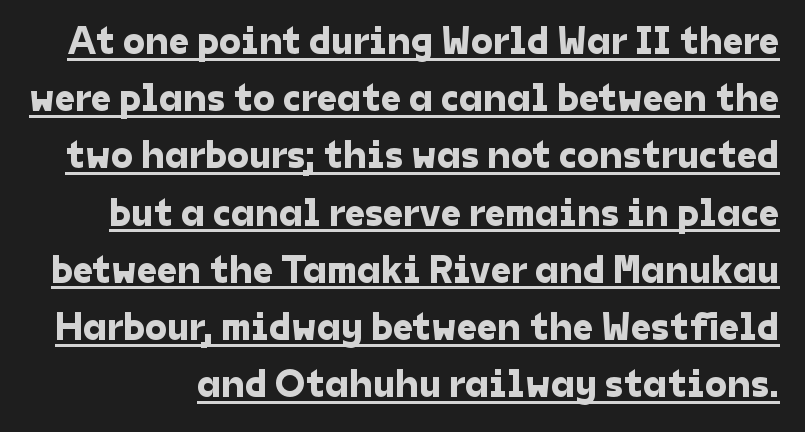
The lines sit at an ordinary, default distance from one another. Honestly, the underline is the first thing you notice here. Is this a fixed-width face? No — the glyphs have proportional, varying widths. The line texture is even and compact thanks to regular tracking. Serif or sans? Sans — the stroke terminals are bare.
